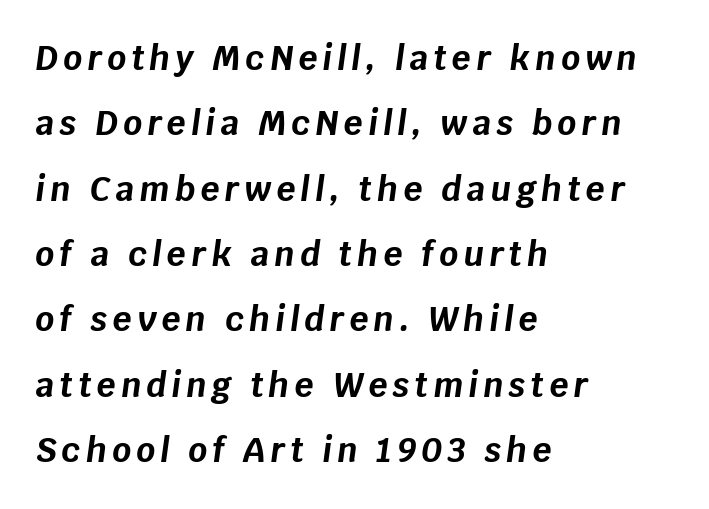
Q: Is the text bold? A: Yes.
Q: Is the text italic (slanted)? A: Yes, it leans right by about 8 degrees.
Q: Is the text underlined? A: No.
Q: How is the paragraph aligned? A: Left-aligned.
Q: Is the spacing between lines tight, normal or loose? A: Loose.
Q: Width (condensed, normal, or wide)? A: Normal.
Q: Stroke contrast? A: Low.
Q: x-height? A: Large.
Q: Monospaced? A: No.
